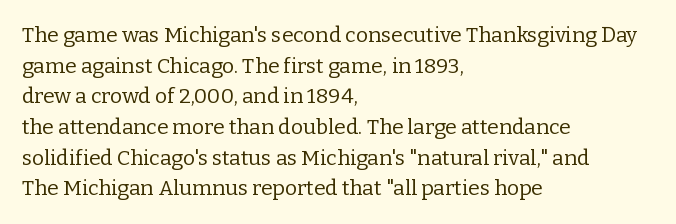
The strip under each line holds only bare page. The lines in this sample share a left origin and differ only in where they stop. The block of text has a typical density, with ordinary space between rows. A typesetter would call this zero additional tracking. Each stroke keeps to a modest, everyday thickness or less. Style check: upright.
